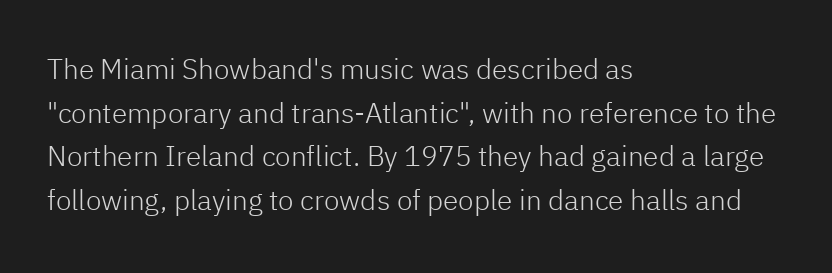
{"serif": "no", "italic": "no", "bold": "no", "weight": "light", "width": "normal", "stroke_contrast": "low", "x_height": "medium", "monospaced": "no", "underline": "no", "align": "left", "line_spacing": "normal", "line_spacing_ratio": 1.56, "letter_spacing": "normal", "letter_spacing_em": 0.0, "glyph_px": 28}
